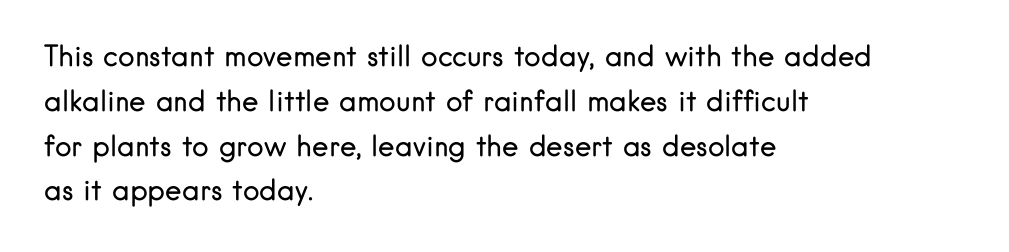
The image shows 28 px regular-weight sans-serif type, upright; set left-aligned, normal line spacing (1.6x), normal letter spacing, not underlined; low stroke contrast and a small x-height.
